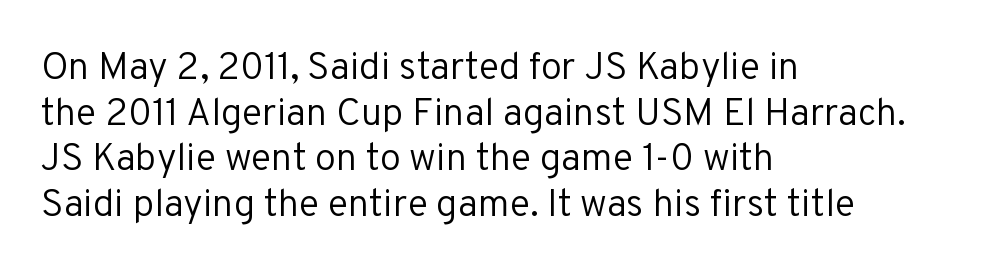
The image shows 38 px regular-weight sans-serif type, upright; set left-aligned, line spacing 1.2x, normal letter spacing, not underlined; low stroke contrast and a medium x-height.
